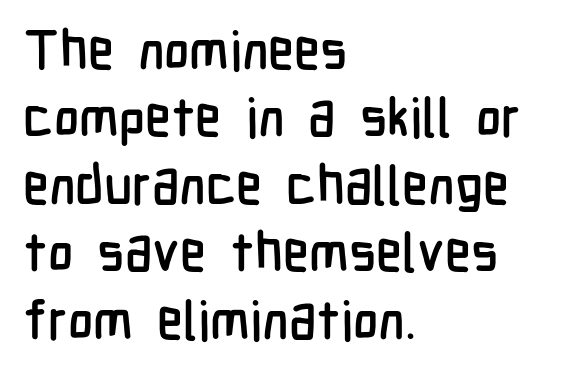
{"serif": "no", "italic": "no", "width": "condensed", "stroke_contrast": "low", "x_height": "medium", "monospaced": "no", "underline": "no", "align": "left", "line_spacing": "normal", "line_spacing_ratio": 1.25, "letter_spacing": "normal", "letter_spacing_em": 0.0, "glyph_px": 54}
